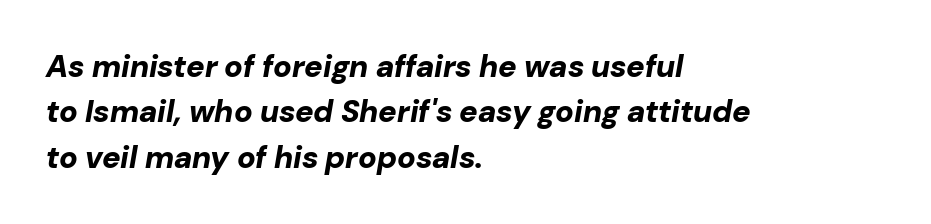
{"italic": "yes", "lean": "right", "slant_degrees": 10, "bold": "yes", "weight": "bold", "width": "normal", "stroke_contrast": "low", "x_height": "medium", "monospaced": "no", "underline": "no", "align": "left", "line_spacing": "normal", "line_spacing_ratio": 1.46, "letter_spacing": "normal", "letter_spacing_em": 0.0, "glyph_px": 31}
